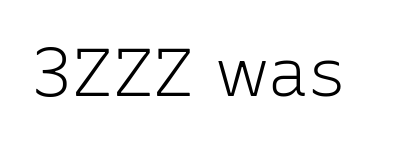
{"serif": "no", "italic": "no", "bold": "no", "weight": "light", "width": "normal", "stroke_contrast": "low", "x_height": "medium", "monospaced": "no", "underline": "no", "letter_spacing": "normal", "letter_spacing_em": 0.0, "glyph_px": 68}
